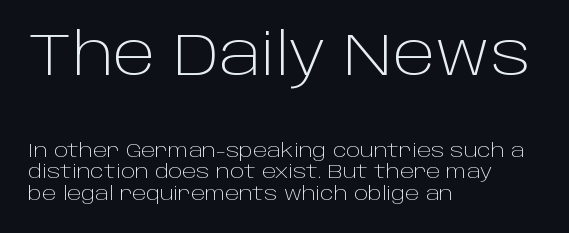
Q: Is the text bold? A: No.
Q: Is the text italic (slanted)? A: No, it is upright.
Q: Is the typeface a serif or a sans-serif typeface? A: Sans-serif.
Q: Is the text underlined? A: No.
Q: How is the paragraph aligned? A: Left-aligned.
Q: Is the spacing between letters normal or unusually wide? A: Normal.
Q: Is the spacing between lines tight, normal or loose? A: Tight.
Q: Which block of text is set in a larger size, the first (top) or the second (bottom)? A: The first (top) one.
Q: Width (condensed, normal, or wide)? A: Normal.
Q: Stroke contrast? A: Low.
Q: x-height? A: Large.
Q: Monospaced? A: No.
